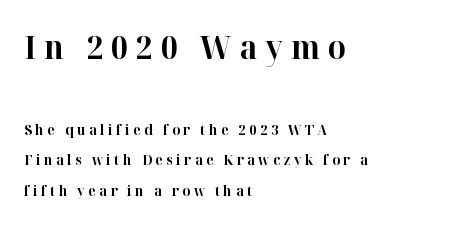
Q: Is the text bold? A: Yes.
Q: Is the text italic (slanted)? A: No, it is upright.
Q: Is the typeface a serif or a sans-serif typeface? A: Serif.
Q: Is the text underlined? A: No.
Q: How is the paragraph aligned? A: Left-aligned.
Q: Is the spacing between letters normal or unusually wide? A: Unusually wide.
Q: Is the spacing between lines tight, normal or loose? A: Loose.
Q: Which block of text is set in a larger size, the first (top) or the second (bottom)? A: The first (top) one.
Q: Width (condensed, normal, or wide)? A: Normal.
Q: Stroke contrast? A: High.
Q: x-height? A: Medium.
Q: Monospaced? A: No.
